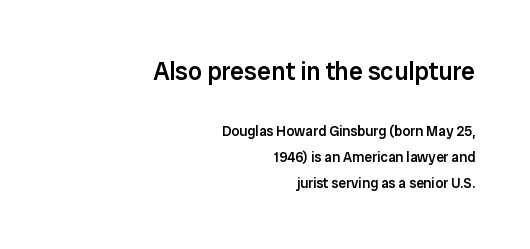
{"italic": "no", "bold": "semi", "underline": "no", "align": "right", "line_spacing_ratio": 1.87, "letter_spacing": "normal", "letter_spacing_em": 0.0, "larger_block": "first", "size_ratio": 1.79, "glyph_px": 25}
